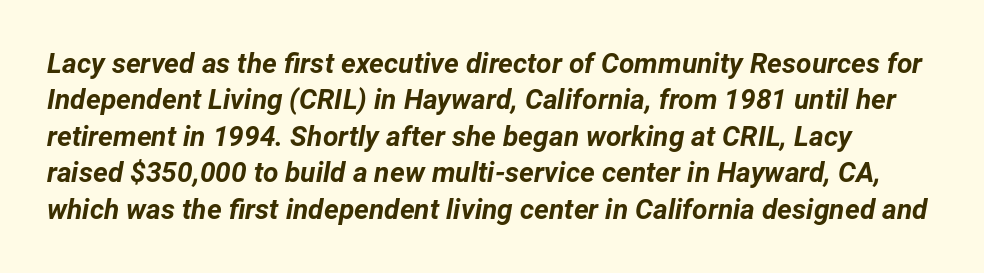
{"italic": "yes", "lean": "right", "slant_degrees": 12, "bold": "yes", "weight": "bold", "width": "normal", "stroke_contrast": "low", "x_height": "medium", "monospaced": "no", "underline": "no", "line_spacing": "normal", "line_spacing_ratio": 1.3, "letter_spacing": "normal", "letter_spacing_em": 0.0, "glyph_px": 28}
